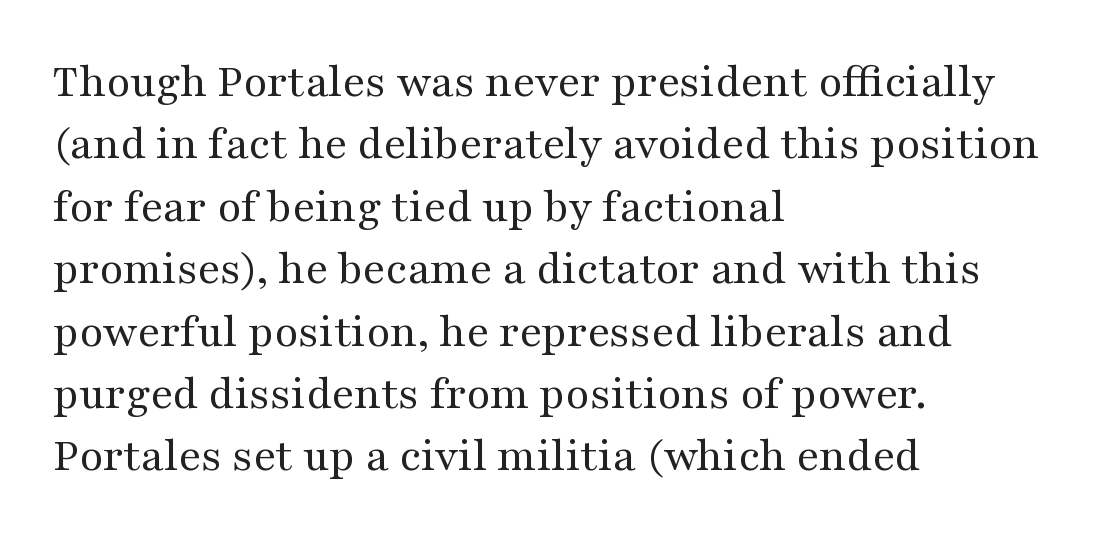
{"serif": "yes", "italic": "no", "bold": "no", "weight": "regular", "width": "wide", "stroke_contrast": "medium", "x_height": "medium", "monospaced": "no", "underline": "no", "align": "left", "line_spacing": "normal", "line_spacing_ratio": 1.3, "letter_spacing": "normal", "letter_spacing_em": 0.0, "glyph_px": 48}
